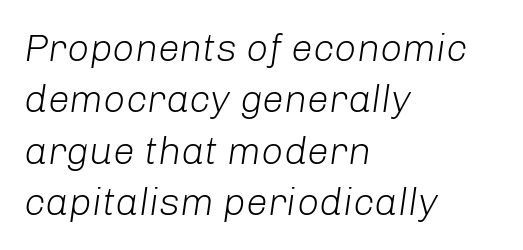
Caption: standard tracking, unaltered. Weight: in the light-to-regular range. Nobody drew a line under any word here. The passage shown stacks its lines at a standard gap. Short and long lines alike share a common starting point at left. Yep, that's italic — everything's leaning.
